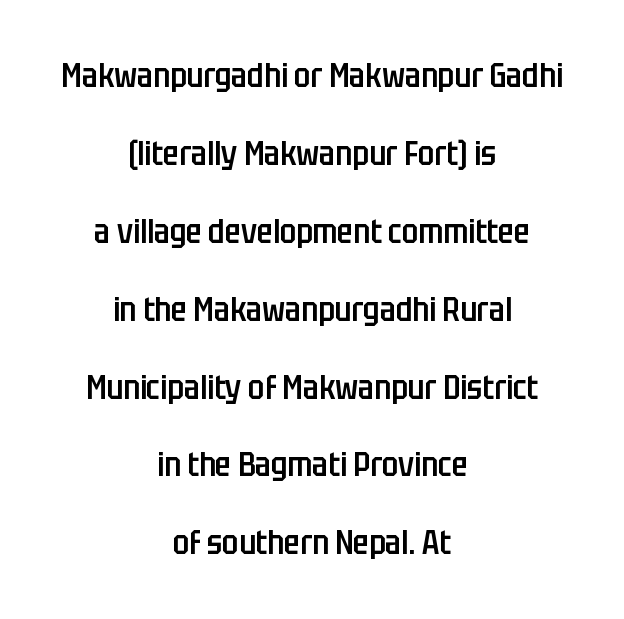
{"serif": "no", "italic": "no", "bold": "semi", "weight": "semibold", "width": "condensed", "stroke_contrast": "low", "x_height": "large", "monospaced": "no", "underline": "no", "align": "center", "line_spacing": "loose", "line_spacing_ratio": 2.36, "letter_spacing": "normal", "letter_spacing_em": 0.0, "glyph_px": 33}
